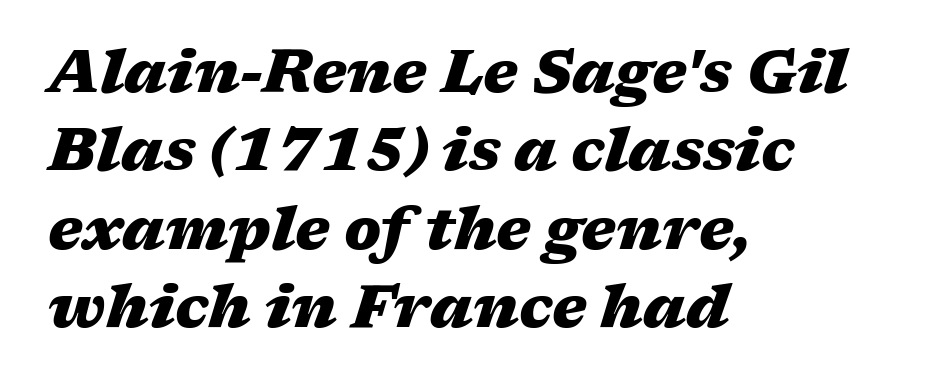
This rendering leaves character spacing at its baseline value. Notice how thick the strokes are: this is what a full bold looks like. What's the leading like? Ordinary, nothing unusual. Words float on clear page, feet unadorned. Would a proofreader flag this as italicized? Yes.
